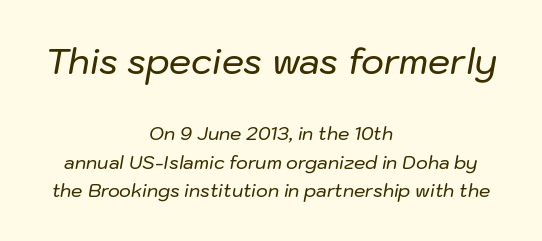
Q: Is the text italic (slanted)? A: Yes, it leans right by about 10 degrees.
Q: Is the text underlined? A: No.
Q: How is the paragraph aligned? A: Centered.
Q: Is the spacing between letters normal or unusually wide? A: Normal.
Q: Is the spacing between lines tight, normal or loose? A: Normal.
Q: Which block of text is set in a larger size, the first (top) or the second (bottom)? A: The first (top) one.
Q: Width (condensed, normal, or wide)? A: Normal.
Q: Stroke contrast? A: Low.
Q: x-height? A: Medium.
Q: Monospaced? A: No.
